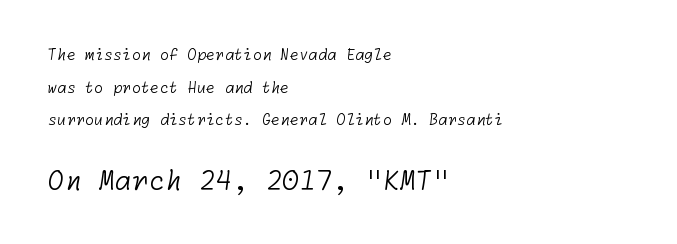
{"bold": "no", "underline": "no", "align": "left", "line_spacing": "loose", "line_spacing_ratio": 2.18, "letter_spacing": "normal", "letter_spacing_em": 0.0, "larger_block": "second", "size_ratio": 1.8, "glyph_px": 27}
